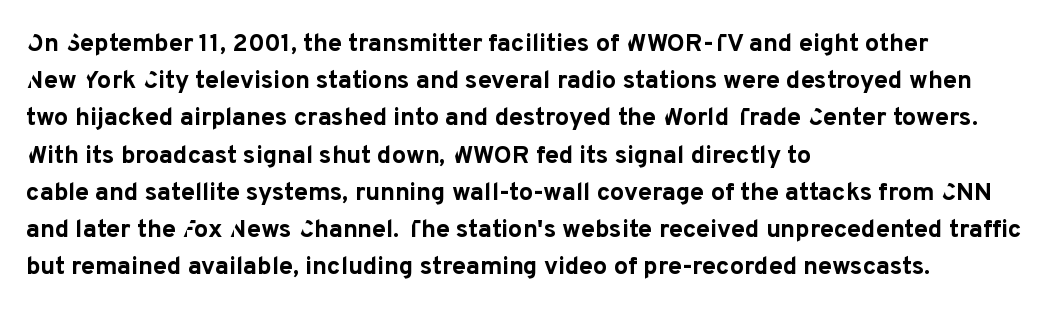
Q: Is the text bold? A: Yes.
Q: Is the text italic (slanted)? A: No, it is upright.
Q: Is the text underlined? A: No.
Q: How is the paragraph aligned? A: Left-aligned.
Q: Is the spacing between letters normal or unusually wide? A: Normal.
Q: Is the spacing between lines tight, normal or loose? A: Normal.
